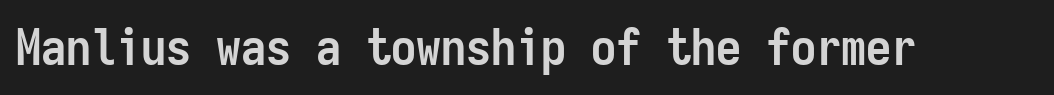
{"serif": "no", "italic": "no", "bold": "yes", "weight": "semibold", "width": "condensed", "stroke_contrast": "low", "x_height": "medium", "monospaced": "yes", "underline": "no", "letter_spacing": "normal", "letter_spacing_em": 0.0, "glyph_px": 50}
